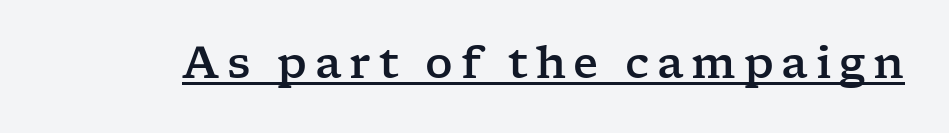
Character widths vary here, with narrow letters taking less room than wide ones. Glance below the letters and you will spot a drawn line. A serif font was chosen for this passage. The font's upright variant was chosen for this text.
